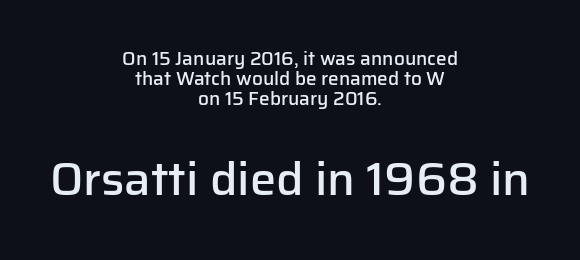
Q: Is the text bold? A: Semi-bold.
Q: Is the text italic (slanted)? A: No, it is upright.
Q: Is the typeface a serif or a sans-serif typeface? A: Sans-serif.
Q: Is the text underlined? A: No.
Q: How is the paragraph aligned? A: Centered.
Q: Is the spacing between letters normal or unusually wide? A: Normal.
Q: Is the spacing between lines tight, normal or loose? A: Tight.
Q: Which block of text is set in a larger size, the first (top) or the second (bottom)? A: The second (bottom) one.
Q: Width (condensed, normal, or wide)? A: Normal.
Q: Stroke contrast? A: Low.
Q: x-height? A: Medium.
Q: Monospaced? A: No.
